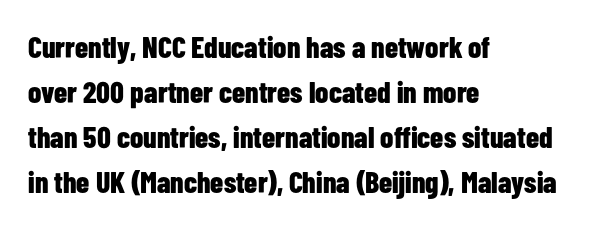
Spacing verdict: proportional, widths tailored to each character. Letters rest on an invisible, unmarked baseline. Nothing sits at the stroke ends, so this counts as sans-serif. Layout note: lines flush left. This rendering leaves character spacing at its baseline value. A dark, heavy texture on the line: the type is bold.
